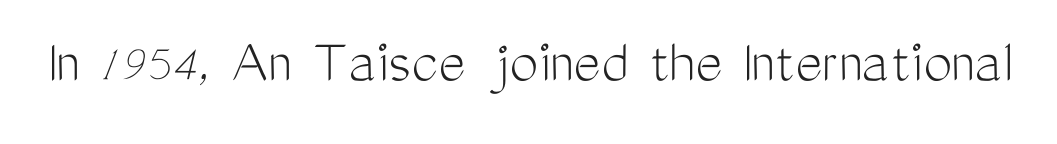
This sample has the flowing, uneven cadence of proportional lettering. A sans-serif font was chosen for this passage. No chunkiness to these letters — they're not bold. This rendering features lettering with no underline. Is there any slant? The stems are plumb. The line texture is even and compact thanks to regular tracking.
